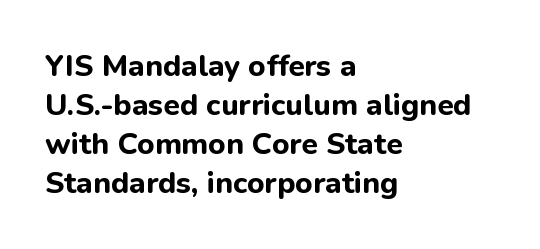
The image shows 30 px bold sans-serif type, upright; set left-aligned, normal line spacing (1.3x), normal letter spacing, not underlined; low stroke contrast and a medium x-height.
